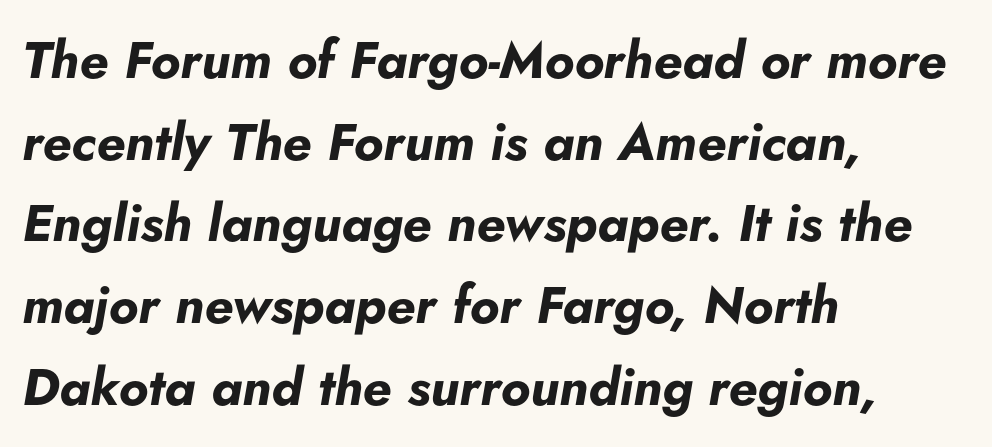
{"italic": "yes", "lean": "right", "slant_degrees": 5, "bold": "yes", "weight": "bold", "width": "normal", "stroke_contrast": "low", "x_height": "small", "monospaced": "no", "underline": "no", "align": "left", "line_spacing": "normal", "line_spacing_ratio": 1.57, "letter_spacing": "normal", "letter_spacing_em": 0.0, "glyph_px": 52}
